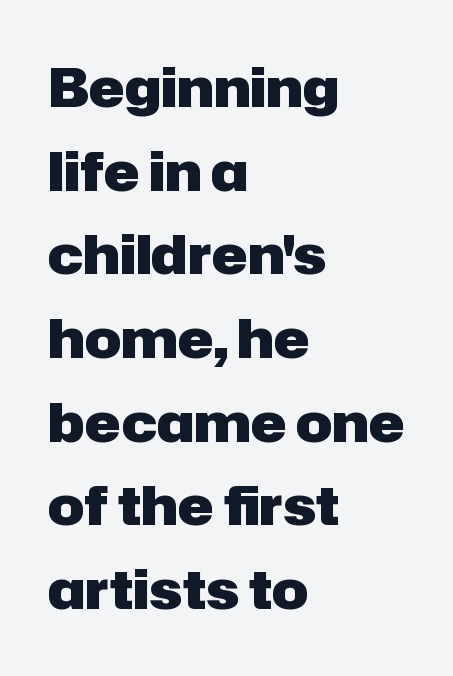
Baseline-to-baseline distance is the conventional proportion of letter height. Clear beneath every line of the passage. Chunky letters — that's bold for sure. A typesetter would call this proportional, since set widths differ per character. The gaps between neighbouring characters are ordinary and unremarkable. Vertical strokes here are truly vertical.
